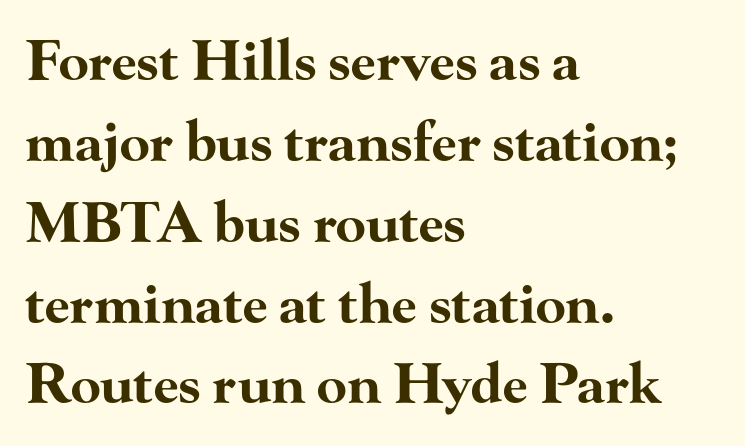
Q: Is the text bold? A: Yes.
Q: Is the text italic (slanted)? A: No, it is upright.
Q: Is the typeface a serif or a sans-serif typeface? A: Serif.
Q: Is the text underlined? A: No.
Q: How is the paragraph aligned? A: Left-aligned.
Q: Is the spacing between letters normal or unusually wide? A: Normal.
Q: Is the spacing between lines tight, normal or loose? A: Normal.
Q: Width (condensed, normal, or wide)? A: Wide.
Q: Stroke contrast? A: High.
Q: x-height? A: Small.
Q: Monospaced? A: No.
